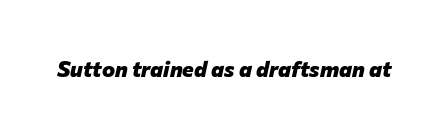
Plain, unruled lines of type. Nobody touched the tracking dial on this one. Each glyph is drawn with heavy, bold strokes. The typography opts for an oblique posture over an upright one.
